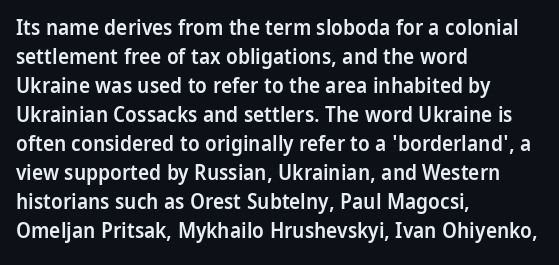
These lines keep a tight, regular rhythm from letter to letter. If you drew a ruler down the left edge, every line would touch it. Compared with an ordinary text face, these strokes are moderately heavier — a semibold. Whoever set this chose a conventional vertical rhythm. The glyphs are unaccompanied by any horizontal stroke below them.
